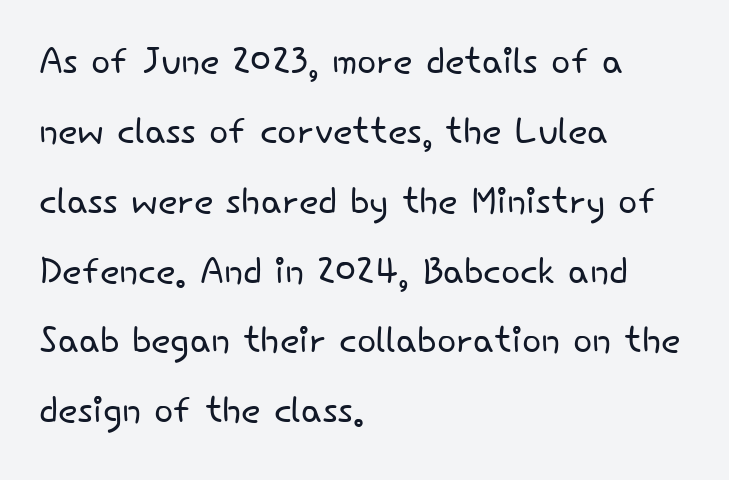
Q: Is the text bold? A: No.
Q: Is the text italic (slanted)? A: No, it is upright.
Q: Is the typeface a serif or a sans-serif typeface? A: Sans-serif.
Q: Is the text underlined? A: No.
Q: How is the paragraph aligned? A: Left-aligned.
Q: Is the spacing between letters normal or unusually wide? A: Normal.
Q: Is the spacing between lines tight, normal or loose? A: Normal.
Q: Width (condensed, normal, or wide)? A: Normal.
Q: Stroke contrast? A: Low.
Q: x-height? A: Small.
Q: Monospaced? A: No.
